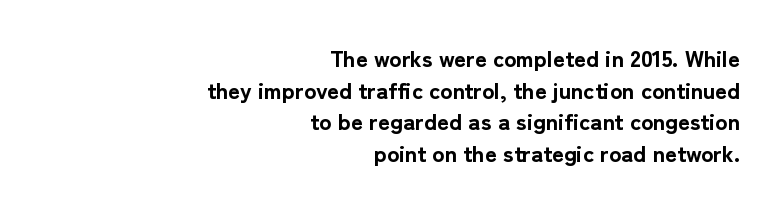
The image shows 23 px bold type, upright; set right-aligned, normal line spacing (1.37x), normal letter spacing, not underlined.
